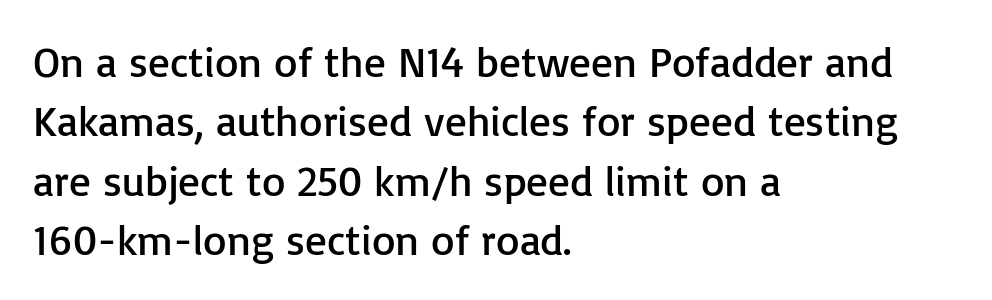
Q: Is the text bold? A: No.
Q: Is the text italic (slanted)? A: No, it is upright.
Q: Is the typeface a serif or a sans-serif typeface? A: Sans-serif.
Q: Is the text underlined? A: No.
Q: How is the paragraph aligned? A: Left-aligned.
Q: Is the spacing between letters normal or unusually wide? A: Normal.
Q: Is the spacing between lines tight, normal or loose? A: Normal.
Q: Width (condensed, normal, or wide)? A: Normal.
Q: Stroke contrast? A: Low.
Q: x-height? A: Medium.
Q: Monospaced? A: No.
